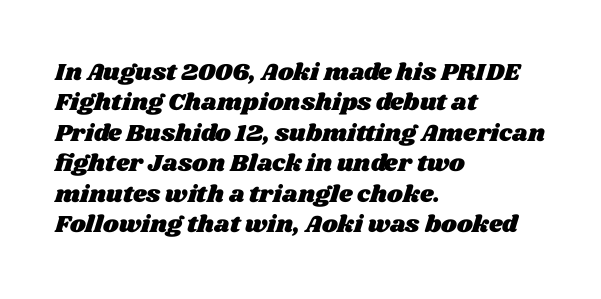
Quick note: underline off. Is the block centered? No — it sits flush against the left margin. There is no visible air inserted between adjacent glyphs. The rendering uses a moderate line-height, typical for paragraphs.
